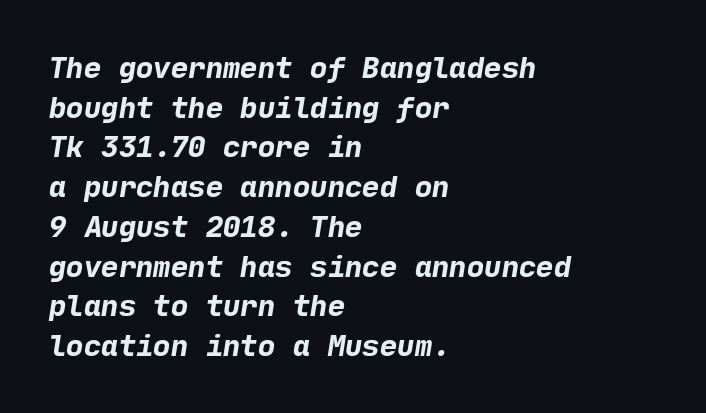
Interline gaps are of average width in this sample. Does the type have serifs? No, each stem ends abruptly. The ragged edge is on the right, which tells us the setting is flush left. Has an underline been added? It has not. The horizontal fit of the characters is conventional and even. These lines carry a lot of weight — the face is fully bold.
